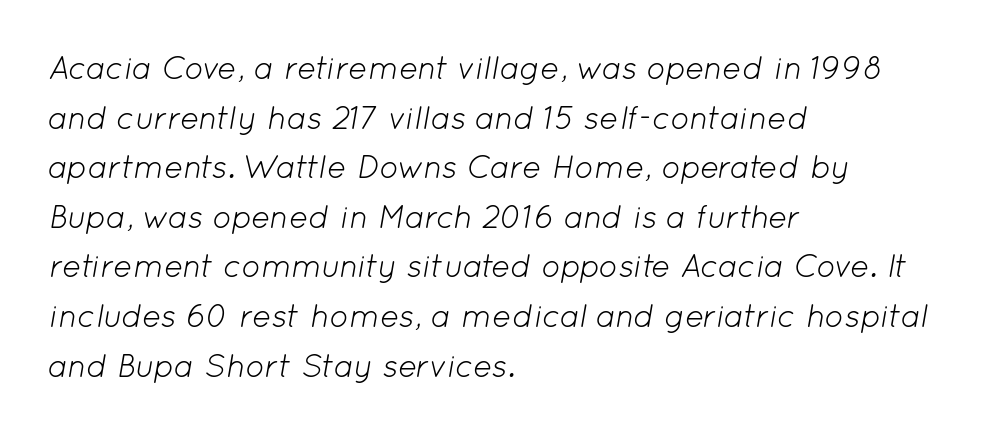
Q: Is the text bold? A: No.
Q: Is the text italic (slanted)? A: Yes, it leans right by about 12 degrees.
Q: Is the text underlined? A: No.
Q: How is the paragraph aligned? A: Left-aligned.
Q: Is the spacing between letters normal or unusually wide? A: Normal.
Q: Is the spacing between lines tight, normal or loose? A: Normal.
Q: Width (condensed, normal, or wide)? A: Normal.
Q: Stroke contrast? A: Low.
Q: x-height? A: Medium.
Q: Monospaced? A: No.
